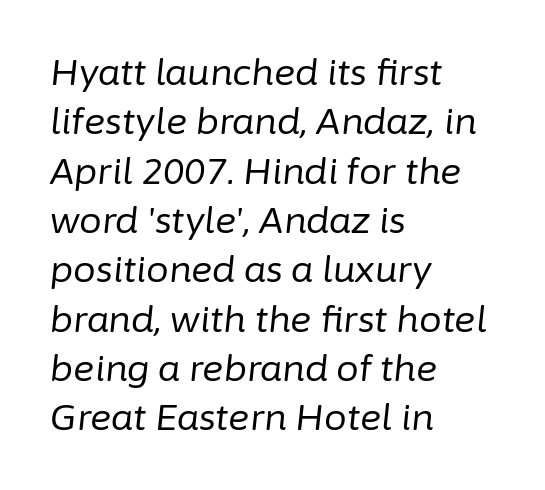
The image shows 36 px regular-weight type, italic (leaning right); set left-aligned, normal line spacing (1.37x), normal letter spacing, not underlined; low stroke contrast and a medium x-height.
